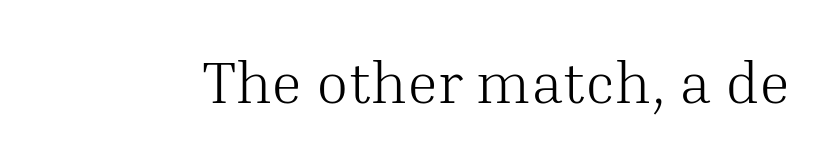
The image shows 59 px light serif type, upright; set normal letter spacing, not underlined; medium stroke contrast and a medium x-height.
